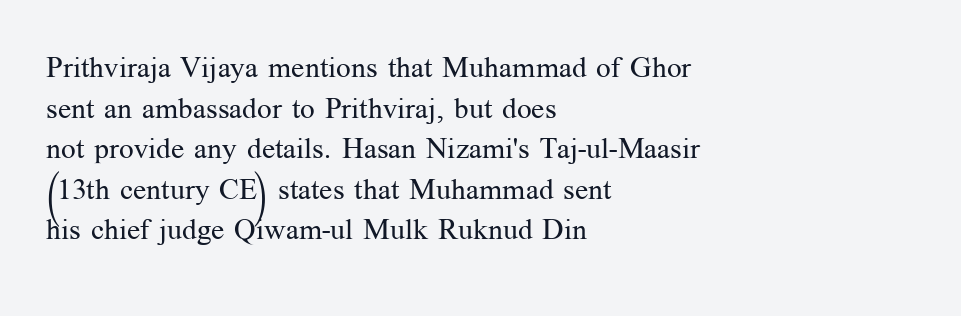
The image shows 29 px regular-weight serif type, upright; set left-aligned, normal line spacing (1.4x), normal letter spacing, not underlined; medium stroke contrast and a medium x-height.
